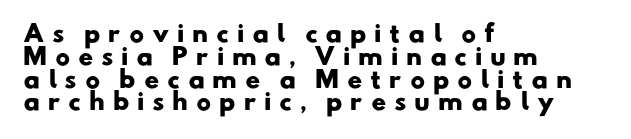
{"bold": "yes", "underline": "no", "align": "left", "line_spacing": "tight", "line_spacing_ratio": 0.99, "letter_spacing": "wide", "letter_spacing_em": 0.33, "glyph_px": 23}
